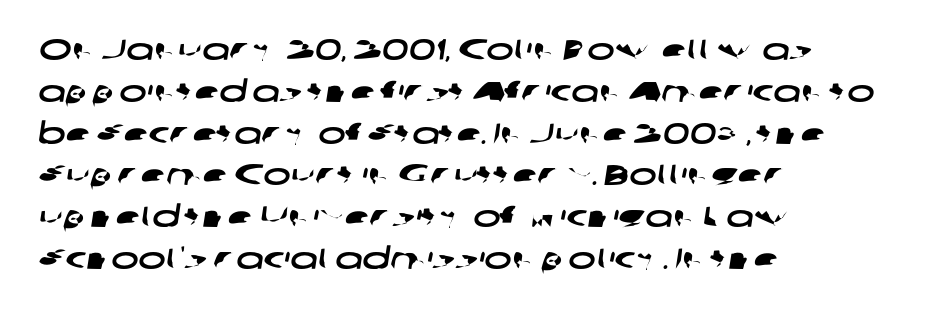
{"serif": "no", "width": "wide", "stroke_contrast": "low", "x_height": "medium", "monospaced": "no", "underline": "no", "align": "left", "line_spacing": "normal", "line_spacing_ratio": 1.44, "letter_spacing": "normal", "letter_spacing_em": 0.0, "glyph_px": 29}
